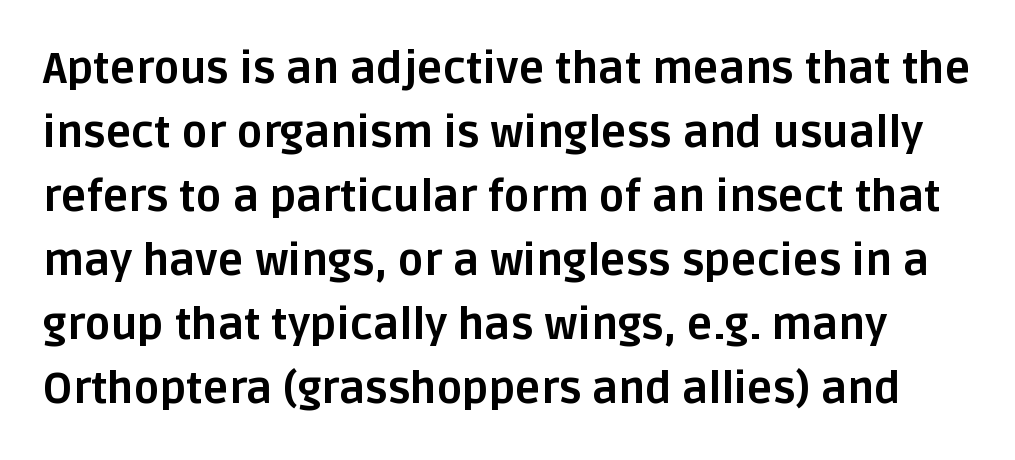
Q: Is the text bold? A: Yes.
Q: Is the text italic (slanted)? A: No, it is upright.
Q: Is the typeface a serif or a sans-serif typeface? A: Sans-serif.
Q: Is the text underlined? A: No.
Q: Is the spacing between letters normal or unusually wide? A: Normal.
Q: Is the spacing between lines tight, normal or loose? A: Normal.
Q: Width (condensed, normal, or wide)? A: Normal.
Q: Stroke contrast? A: Low.
Q: x-height? A: Large.
Q: Monospaced? A: No.
